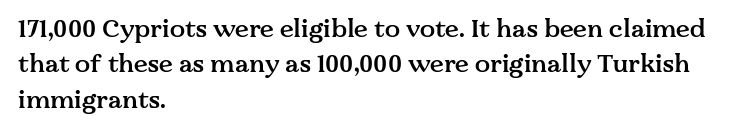
Every letter is mildly thick-stroked: semibold rather than bold. The passage is arranged the way most books set body copy — flush left. The axis of the letterforms is exactly vertical. The rendering uses a moderate line-height, typical for paragraphs.
